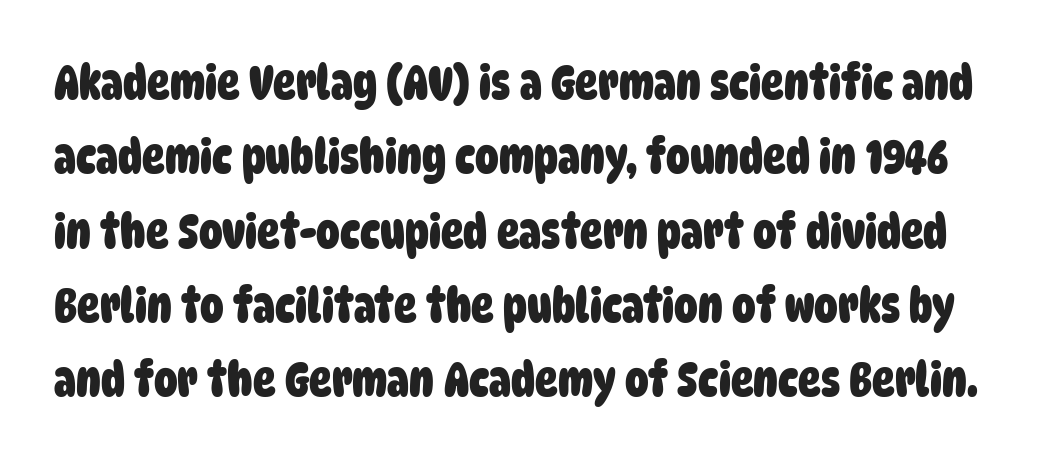
The image shows 47 px heavy, condensed sans-serif type; set normal line spacing (1.58x), normal letter spacing, not underlined; low stroke contrast and a large x-height.
